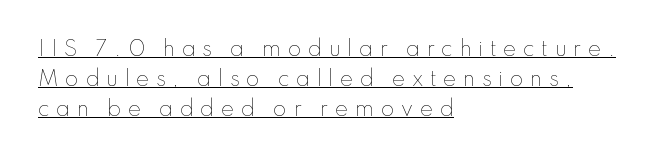
Leading matches the norm, producing a regular column. Tracking value appears strongly positive — letters spread wide. The weight tops out at a normal text grade. This is the regular roman posture of the typeface. The rendering uses the underline text-decoration.
